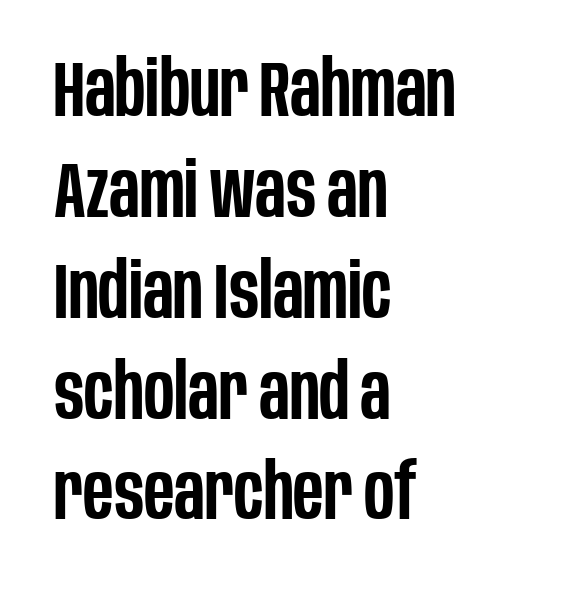
{"serif": "no", "italic": "no", "bold": "semi", "weight": "semibold", "width": "condensed", "stroke_contrast": "low", "x_height": "large", "monospaced": "no", "underline": "no", "align": "left", "line_spacing": "normal", "line_spacing_ratio": 1.31, "letter_spacing": "normal", "letter_spacing_em": 0.0, "glyph_px": 77}
